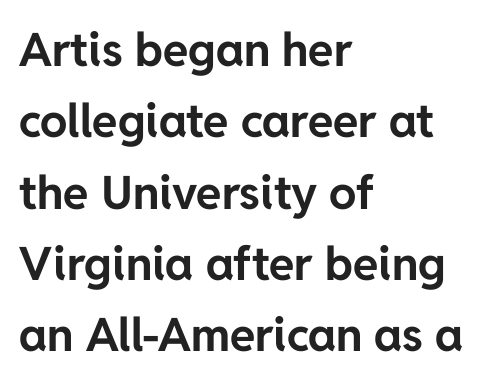
The image shows 46 px bold sans-serif type, upright; set left-aligned, normal line spacing (1.55x), normal letter spacing, not underlined; low stroke contrast and a medium x-height.
